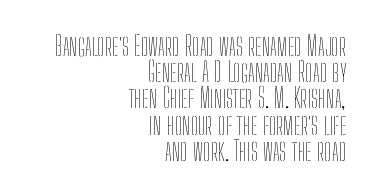
{"italic": "no", "bold": "no", "underline": "no", "align": "right", "line_spacing": "tight", "line_spacing_ratio": 0.97, "letter_spacing": "normal", "letter_spacing_em": 0.0, "glyph_px": 27}
